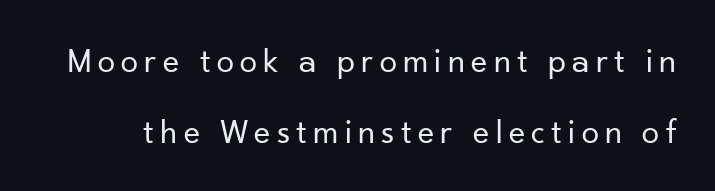
Q: Is the text bold? A: No.
Q: Is the text italic (slanted)? A: No, it is upright.
Q: Is the typeface a serif or a sans-serif typeface? A: Sans-serif.
Q: Is the text underlined? A: No.
Q: Is the spacing between lines tight, normal or loose? A: Loose.
Q: Width (condensed, normal, or wide)? A: Normal.
Q: Stroke contrast? A: Low.
Q: x-height? A: Small.
Q: Monospaced? A: No.
